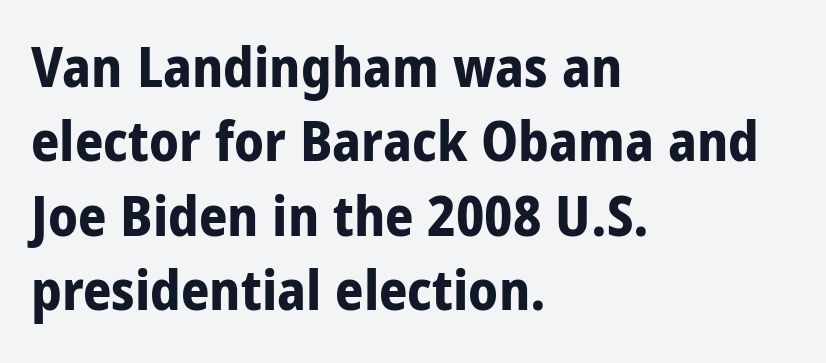
{"serif": "no", "italic": "no", "bold": "yes", "weight": "bold", "width": "condensed", "stroke_contrast": "low", "x_height": "large", "monospaced": "no", "underline": "no", "align": "left", "line_spacing": "normal", "line_spacing_ratio": 1.33, "letter_spacing": "normal", "letter_spacing_em": 0.0, "glyph_px": 56}
